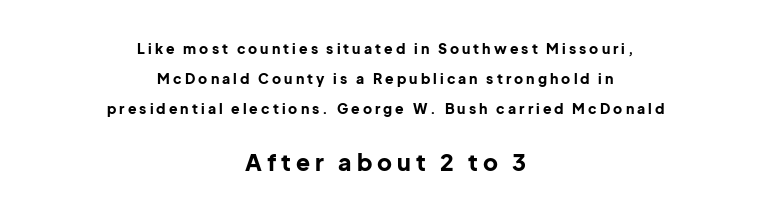
{"italic": "no", "bold": "yes", "underline": "no", "align": "center", "line_spacing": "loose", "line_spacing_ratio": 2.14, "letter_spacing": "wide", "letter_spacing_em": 0.22, "larger_block": "second", "size_ratio": 1.64, "glyph_px": 23}
